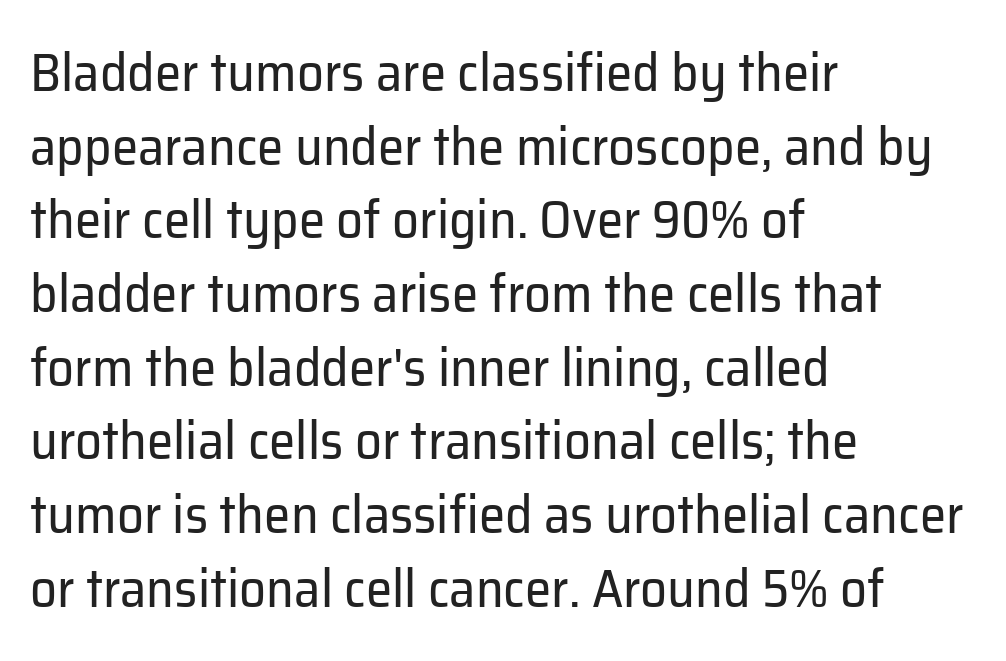
{"serif": "no", "italic": "no", "bold": "no", "weight": "regular", "width": "normal", "stroke_contrast": "low", "x_height": "medium", "monospaced": "no", "underline": "no", "align": "left", "line_spacing": "normal", "line_spacing_ratio": 1.39, "letter_spacing": "normal", "letter_spacing_em": 0.0, "glyph_px": 53}
